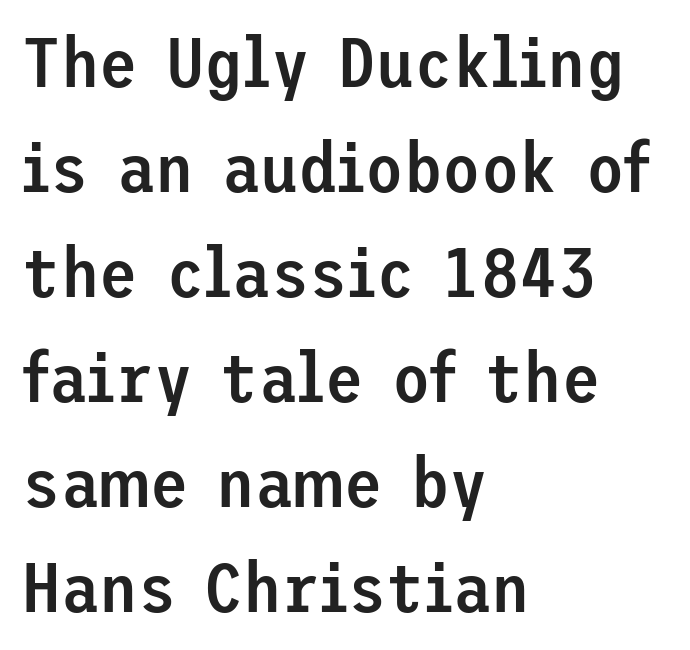
{"serif": "no", "italic": "no", "bold": "semi", "weight": "semibold", "width": "normal", "stroke_contrast": "low", "x_height": "medium", "underline": "no", "align": "left", "line_spacing": "normal", "line_spacing_ratio": 1.5, "letter_spacing": "normal", "letter_spacing_em": 0.0, "glyph_px": 70}
